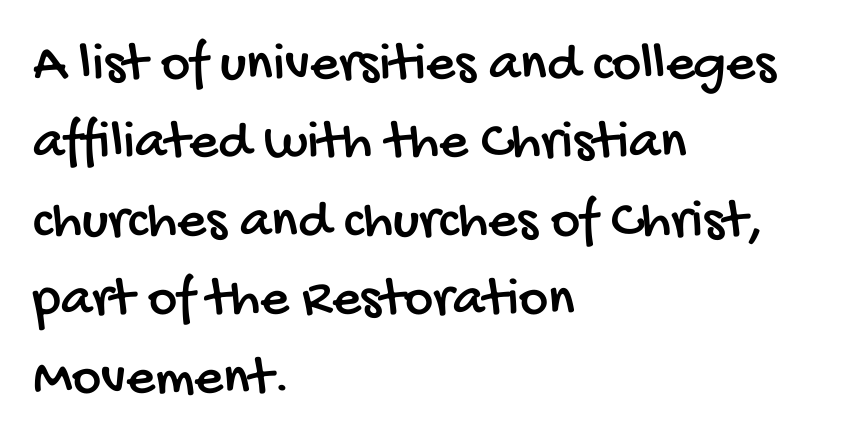
Q: Is the typeface a serif or a sans-serif typeface? A: Sans-serif.
Q: Is the text underlined? A: No.
Q: How is the paragraph aligned? A: Left-aligned.
Q: Is the spacing between letters normal or unusually wide? A: Normal.
Q: Is the spacing between lines tight, normal or loose? A: Normal.
Q: Width (condensed, normal, or wide)? A: Condensed.
Q: Stroke contrast? A: Low.
Q: x-height? A: Large.
Q: Monospaced? A: No.
